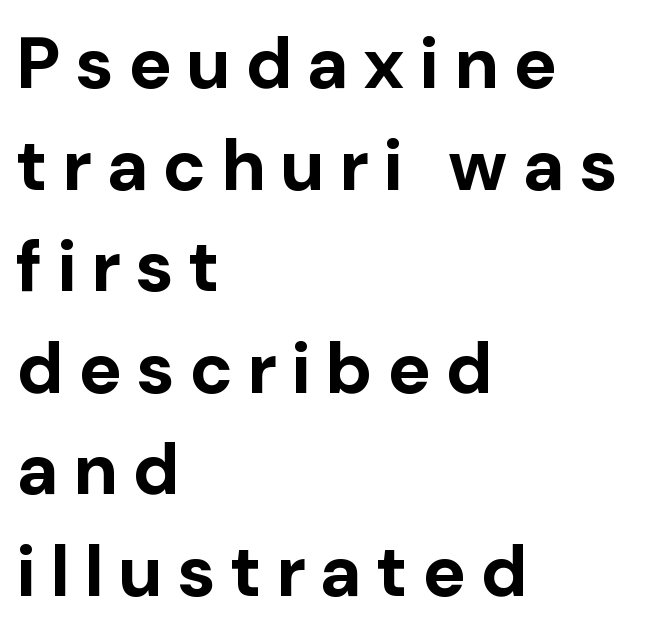
Q: Is the text bold? A: Yes.
Q: Is the text italic (slanted)? A: No, it is upright.
Q: Is the typeface a serif or a sans-serif typeface? A: Sans-serif.
Q: Is the text underlined? A: No.
Q: How is the paragraph aligned? A: Left-aligned.
Q: Is the spacing between letters normal or unusually wide? A: Unusually wide.
Q: Is the spacing between lines tight, normal or loose? A: Normal.
Q: Width (condensed, normal, or wide)? A: Normal.
Q: Stroke contrast? A: Low.
Q: x-height? A: Medium.
Q: Monospaced? A: No.
